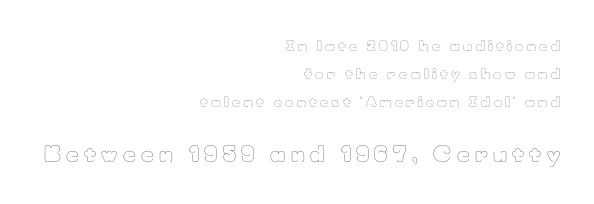
The image shows 22 px text type, upright; set right-aligned, loose line spacing (2.01x), unusually wide letter spacing (+0.24 em), not underlined; the second (bottom) block is 1.57x larger.
